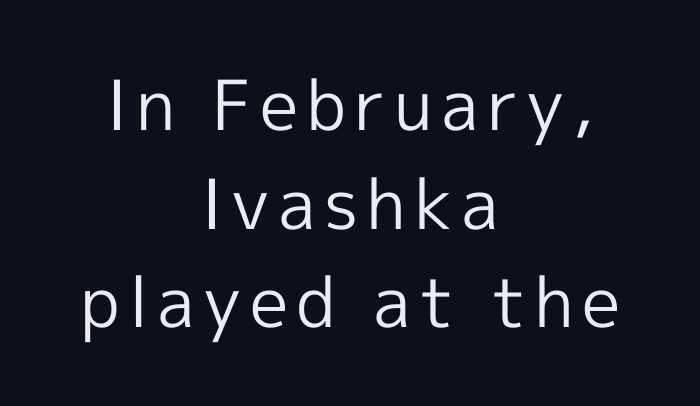
A typesetter would call this proportional, since set widths differ per character. The font's upright variant was chosen for this text. Typographically, this falls in the sans-serif category. Weight: regular or lighter. This block has exactly the height ordinary leading produces.
